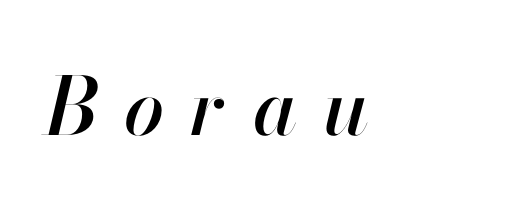
Q: Is the text italic (slanted)? A: Yes, it leans right by about 13 degrees.
Q: Is the text underlined? A: No.
Q: Is the spacing between letters normal or unusually wide? A: Unusually wide.
Q: Width (condensed, normal, or wide)? A: Normal.
Q: Stroke contrast? A: High.
Q: x-height? A: Small.
Q: Monospaced? A: No.
